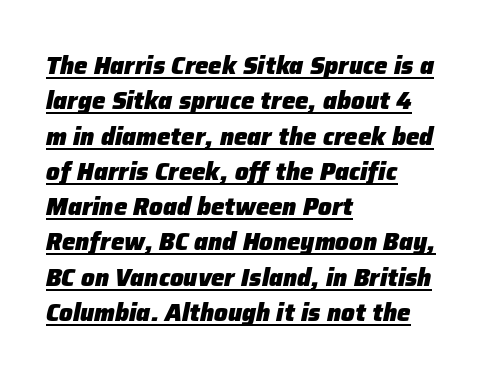
The image shows 24 px bold type, italic (leaning right); set left-aligned, normal line spacing (1.47x), normal letter spacing, underlined.
